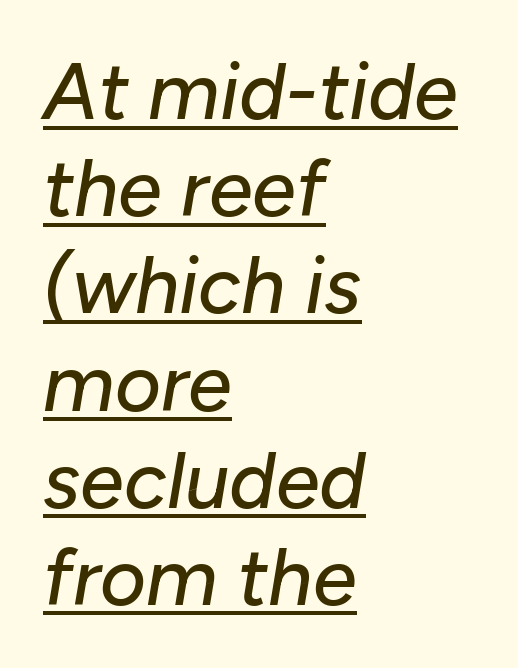
The image shows 79 px text type, italic (leaning right); set left-aligned, line spacing 1.23x, normal letter spacing, underlined; low stroke contrast and a medium x-height.
